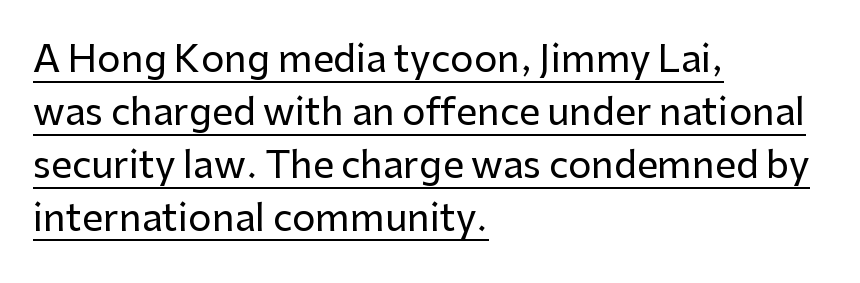
The designer left line spacing at the default. The rag falls on the right side of this text block. Spacing verdict: proportional, widths tailored to each character. Does the lettering tilt? It doesn't — this is upright. Check the space under the baseline: a stroke is drawn there. Default kerning and tracking; the words read as compact shapes.
